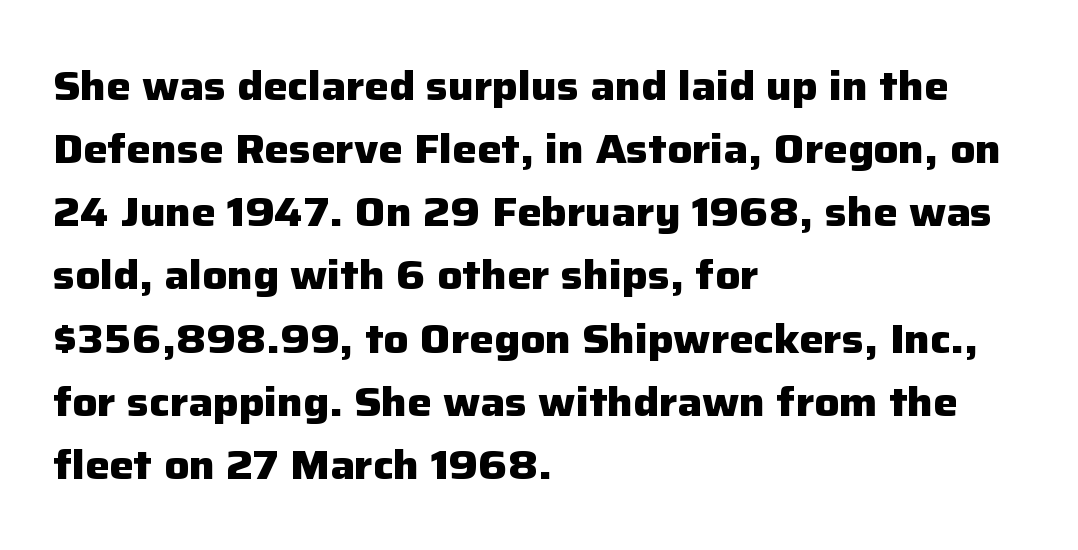
Q: Is the text bold? A: Yes.
Q: Is the text italic (slanted)? A: No, it is upright.
Q: Is the typeface a serif or a sans-serif typeface? A: Sans-serif.
Q: Is the text underlined? A: No.
Q: How is the paragraph aligned? A: Left-aligned.
Q: Is the spacing between letters normal or unusually wide? A: Normal.
Q: Is the spacing between lines tight, normal or loose? A: Normal.
Q: Width (condensed, normal, or wide)? A: Normal.
Q: Stroke contrast? A: Low.
Q: x-height? A: Medium.
Q: Monospaced? A: No.
